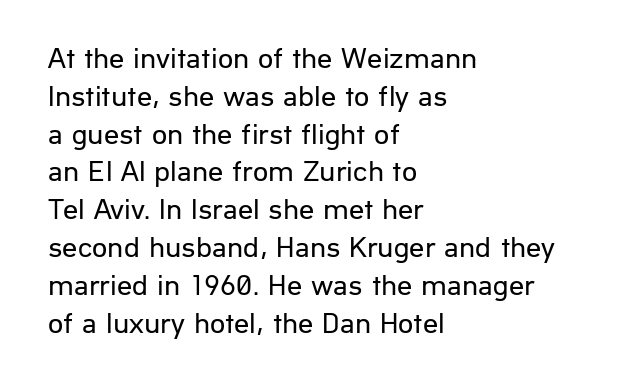
Q: Is the text bold? A: No.
Q: Is the text italic (slanted)? A: No, it is upright.
Q: Is the typeface a serif or a sans-serif typeface? A: Sans-serif.
Q: Is the text underlined? A: No.
Q: How is the paragraph aligned? A: Left-aligned.
Q: Is the spacing between letters normal or unusually wide? A: Normal.
Q: Is the spacing between lines tight, normal or loose? A: Normal.
Q: Width (condensed, normal, or wide)? A: Normal.
Q: Stroke contrast? A: Low.
Q: x-height? A: Medium.
Q: Monospaced? A: No.
